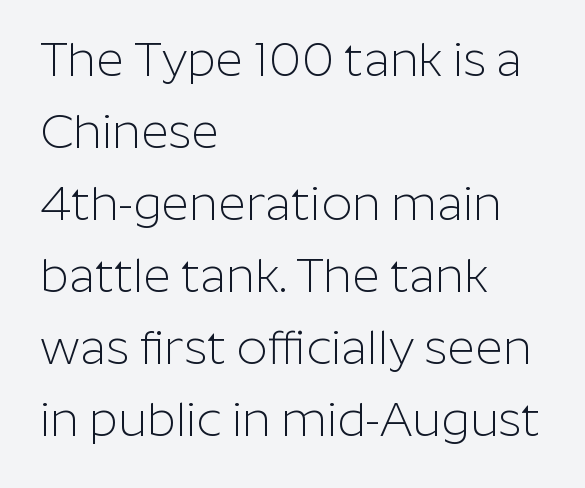
Nope, not italic — everything's standing straight. The glyphs in this specimen are sans serif. Stem width sits at or under what a default text font uses. Each line starts at the same left margin while the right side varies. The passage shown is typed in a proportional face where columns would drift.
